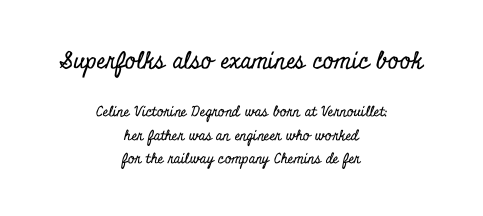
{"underline": "no", "align": "center", "line_spacing": "normal", "line_spacing_ratio": 1.68, "letter_spacing": "normal", "letter_spacing_em": 0.0, "larger_block": "first", "size_ratio": 1.64, "glyph_px": 23}
